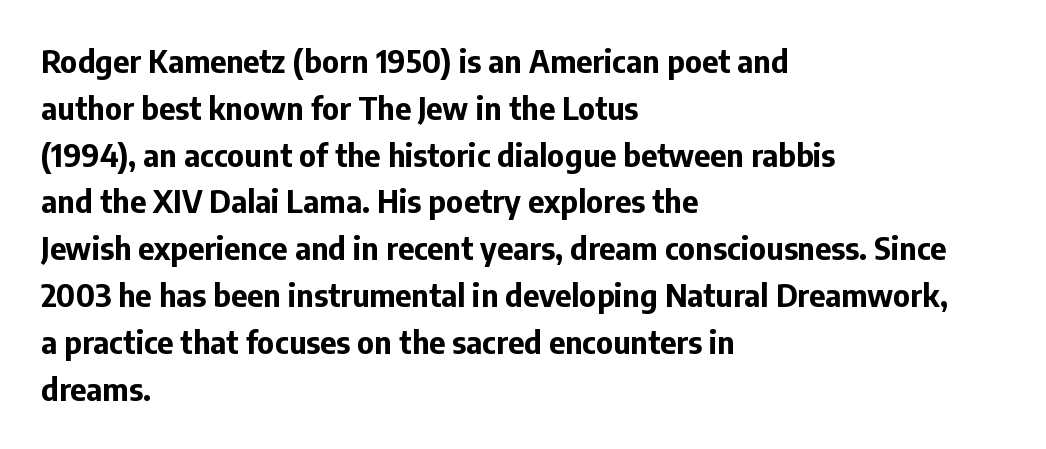
Q: Is the text bold? A: Yes.
Q: Is the text italic (slanted)? A: No, it is upright.
Q: Is the typeface a serif or a sans-serif typeface? A: Sans-serif.
Q: Is the text underlined? A: No.
Q: How is the paragraph aligned? A: Left-aligned.
Q: Is the spacing between letters normal or unusually wide? A: Normal.
Q: Is the spacing between lines tight, normal or loose? A: Normal.
Q: Width (condensed, normal, or wide)? A: Normal.
Q: Stroke contrast? A: Low.
Q: x-height? A: Medium.
Q: Monospaced? A: No.
